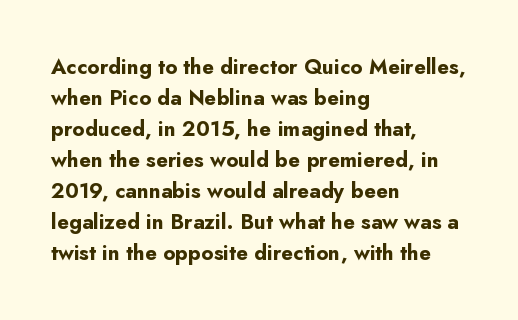
The image shows 21 px bold type, upright; set left-aligned, normal line spacing (1.48x), normal letter spacing, not underlined.
